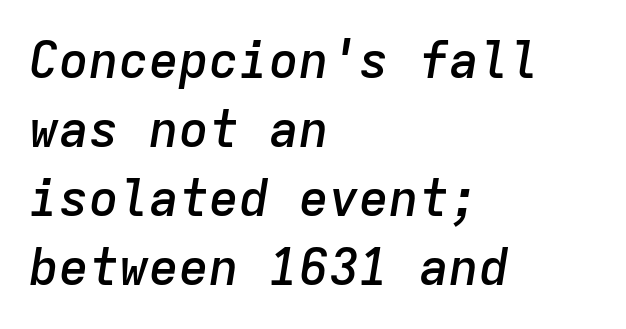
Interline gaps are of average width in this sample. The typography opts for an oblique posture over an upright one. Short note: letters normally spaced. Every character here occupies the same horizontal width, giving the sample a typewriter-like rhythm. If you drew a ruler down the left edge, every line would touch it. The foot of each line stays bare and open.
